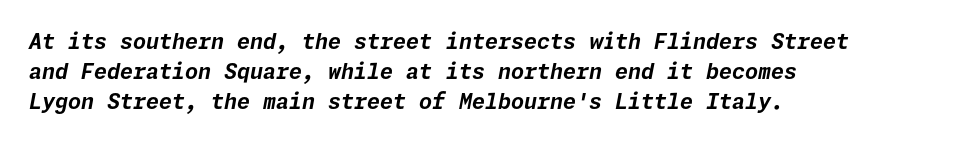
The image shows 21 px bold type, italic (leaning right); set left-aligned, normal line spacing (1.44x), normal letter spacing, not underlined.
